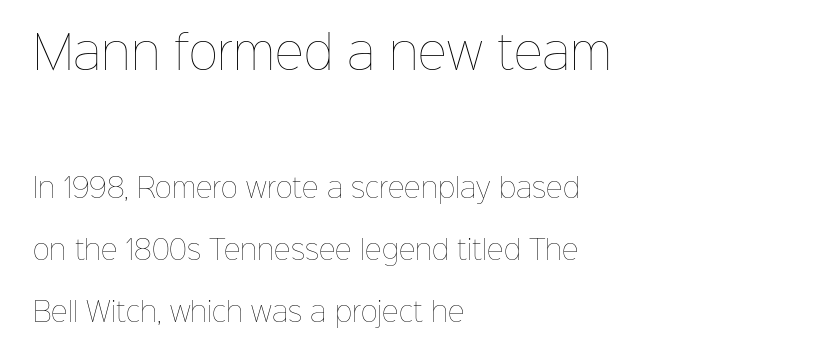
This is not heavy type; no bold has been used. Notice the wide empty band between every row — that's loose leading. Spacing between characters is what you'd get straight out of the box. The letters in the upper block stand taller than those in the block below. This rendering uses left alignment, leaving the right contour irregular.
